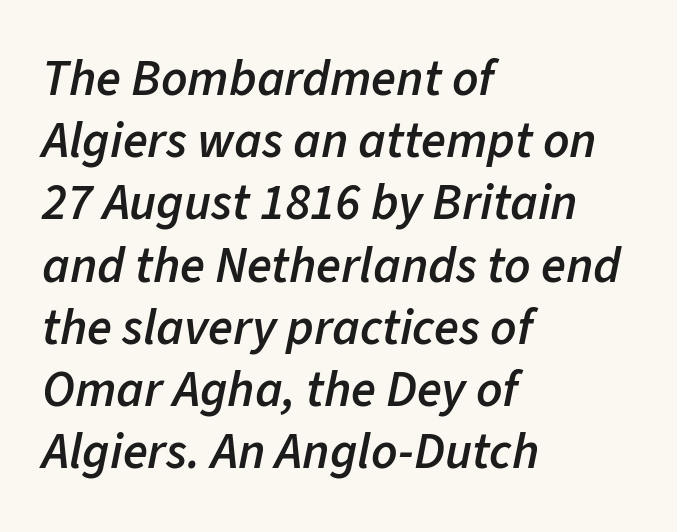
The image shows 51 px semibold type, italic (leaning right); set left-aligned, line spacing 1.22x, normal letter spacing, not underlined; low stroke contrast and a medium x-height.
